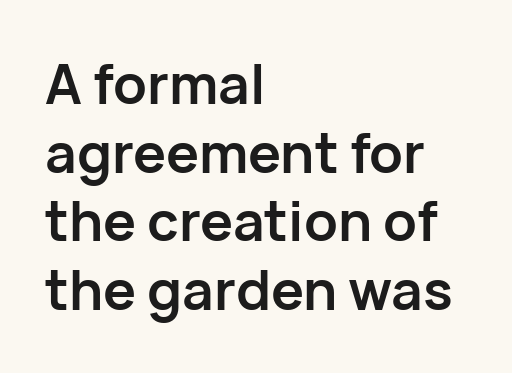
{"serif": "no", "italic": "no", "bold": "yes", "weight": "semibold", "width": "normal", "stroke_contrast": "low", "x_height": "medium", "monospaced": "no", "underline": "no", "align": "left", "line_spacing": "normal", "line_spacing_ratio": 1.25, "letter_spacing": "normal", "letter_spacing_em": 0.0, "glyph_px": 55}
